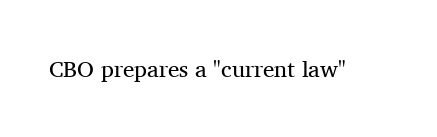
The image shows 23 px text type, upright; set normal letter spacing, not underlined.
